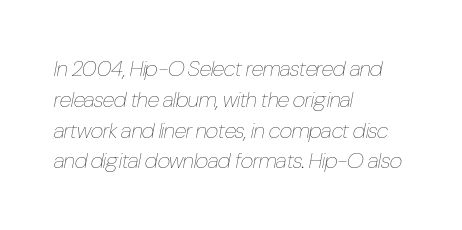
Q: Is the text bold? A: No.
Q: Is the text italic (slanted)? A: Yes, it leans right by about 10 degrees.
Q: Is the text underlined? A: No.
Q: How is the paragraph aligned? A: Left-aligned.
Q: Is the spacing between letters normal or unusually wide? A: Normal.
Q: Is the spacing between lines tight, normal or loose? A: Normal.
